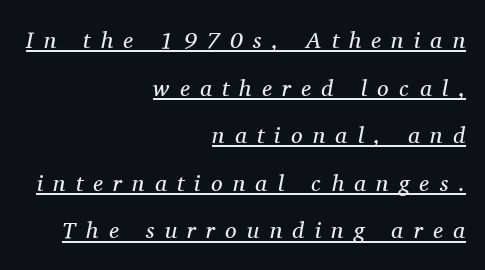
The image shows 23 px text type, italic (leaning right); set right-aligned, loose line spacing (2.07x), unusually wide letter spacing (+0.45 em), underlined.
